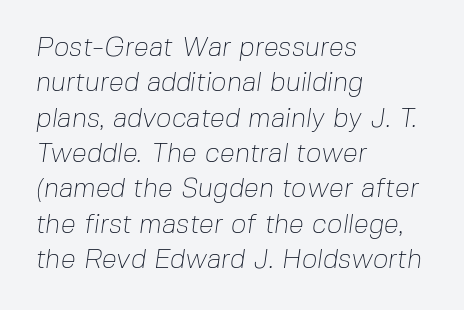
The image shows 27 px text type; set left-aligned, normal line spacing (1.31x), normal letter spacing, not underlined.
